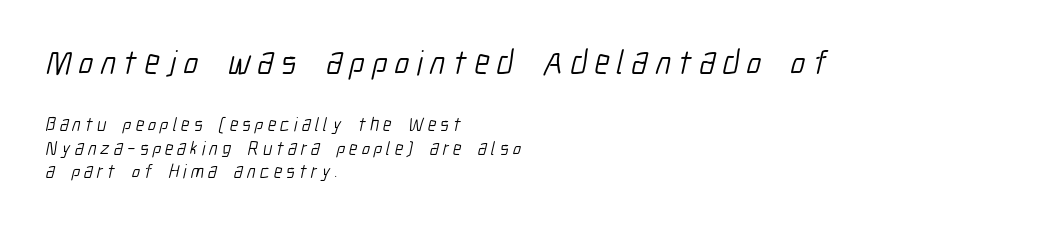
Q: Is the text bold? A: No.
Q: Is the typeface a serif or a sans-serif typeface? A: Sans-serif.
Q: Is the text underlined? A: No.
Q: How is the paragraph aligned? A: Left-aligned.
Q: Is the spacing between letters normal or unusually wide? A: Unusually wide.
Q: Which block of text is set in a larger size, the first (top) or the second (bottom)? A: The first (top) one.
Q: Width (condensed, normal, or wide)? A: Condensed.
Q: Stroke contrast? A: Low.
Q: x-height? A: Medium.
Q: Monospaced? A: No.
